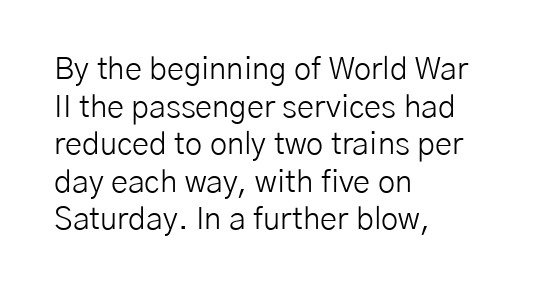
Q: Is the text bold? A: No.
Q: Is the text italic (slanted)? A: No, it is upright.
Q: Is the typeface a serif or a sans-serif typeface? A: Sans-serif.
Q: Is the text underlined? A: No.
Q: How is the paragraph aligned? A: Left-aligned.
Q: Is the spacing between letters normal or unusually wide? A: Normal.
Q: Width (condensed, normal, or wide)? A: Normal.
Q: Stroke contrast? A: Low.
Q: x-height? A: Medium.
Q: Monospaced? A: No.
